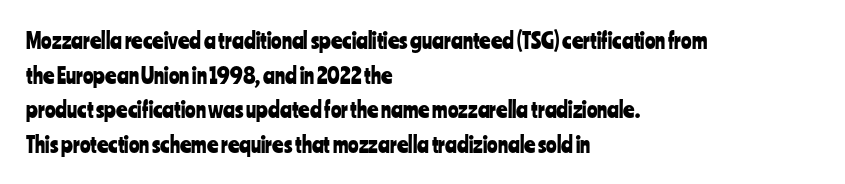
{"italic": "no", "underline": "no", "align": "left", "line_spacing": "normal", "line_spacing_ratio": 1.57, "letter_spacing": "normal", "letter_spacing_em": 0.0, "glyph_px": 22}
